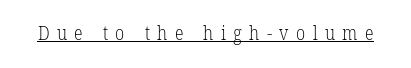
The image shows 20 px text type; set unusually wide letter spacing (+0.37 em), underlined.
